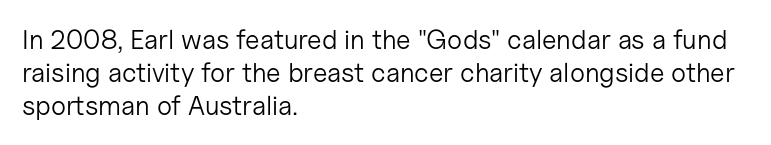
The image shows 27 px text type, upright; set left-aligned, line spacing 1.23x, normal letter spacing, not underlined.
